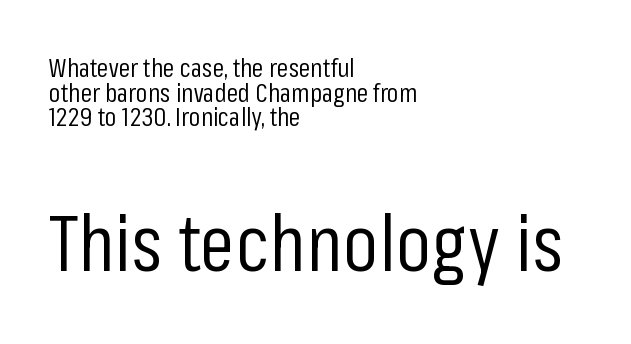
Q: Is the text bold? A: No.
Q: Is the text italic (slanted)? A: No, it is upright.
Q: Is the typeface a serif or a sans-serif typeface? A: Sans-serif.
Q: Is the text underlined? A: No.
Q: How is the paragraph aligned? A: Left-aligned.
Q: Is the spacing between letters normal or unusually wide? A: Normal.
Q: Is the spacing between lines tight, normal or loose? A: Tight.
Q: Which block of text is set in a larger size, the first (top) or the second (bottom)? A: The second (bottom) one.
Q: Width (condensed, normal, or wide)? A: Condensed.
Q: Stroke contrast? A: Low.
Q: x-height? A: Medium.
Q: Monospaced? A: No.
